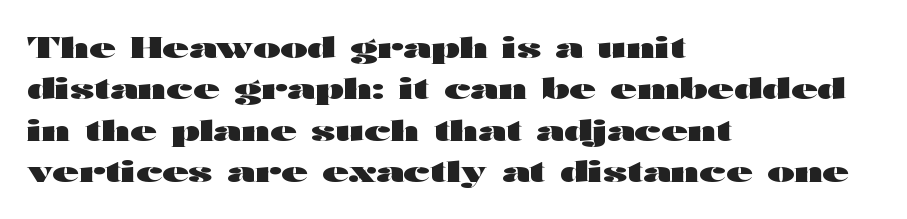
The image shows 29 px heavy, wide type, upright; set left-aligned, normal line spacing (1.43x), normal letter spacing, not underlined; high stroke contrast and a medium x-height.
